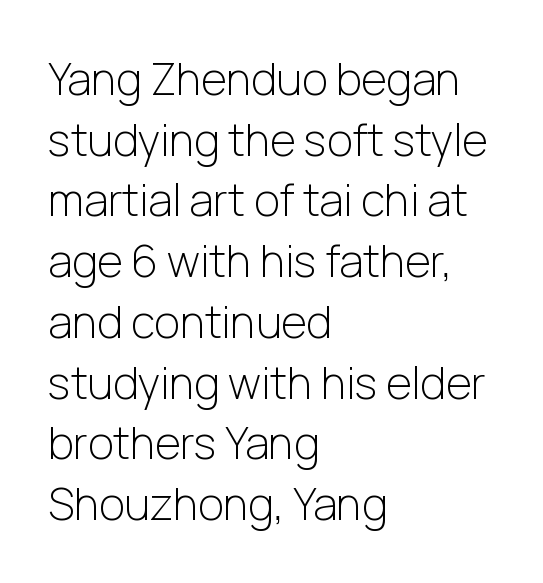
{"serif": "no", "italic": "no", "bold": "no", "weight": "light", "width": "normal", "stroke_contrast": "low", "x_height": "medium", "monospaced": "no", "underline": "no", "align": "left", "line_spacing": "normal", "line_spacing_ratio": 1.38, "letter_spacing": "normal", "letter_spacing_em": 0.0, "glyph_px": 44}
